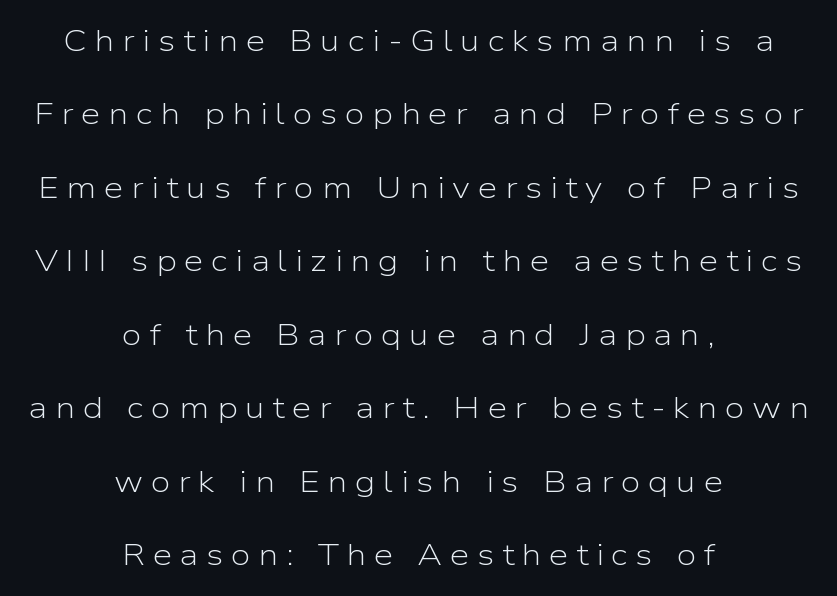
{"serif": "no", "italic": "no", "bold": "no", "weight": "light", "width": "normal", "stroke_contrast": "low", "x_height": "medium", "monospaced": "no", "underline": "no", "align": "center", "line_spacing": "loose", "line_spacing_ratio": 2.37, "letter_spacing": "wide", "letter_spacing_em": 0.25, "glyph_px": 31}
